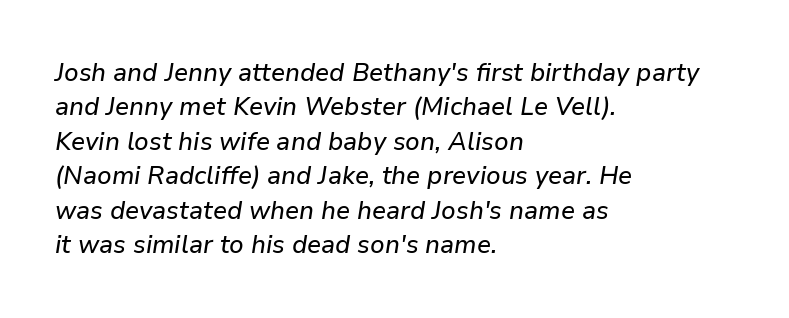
The face used here is rendered with its standard letterfit. The passage shown stacks its lines at a standard gap. Yep, that's italic — everything's leaning. The typesetter chose a ragged-right arrangement here. Descender tails drop into unmarked territory.
